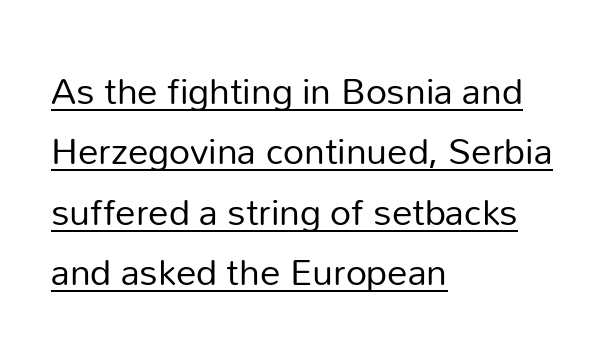
The image shows 41 px regular-weight sans-serif type, upright; set left-aligned, normal line spacing (1.47x), normal letter spacing, underlined; low stroke contrast and a medium x-height.
